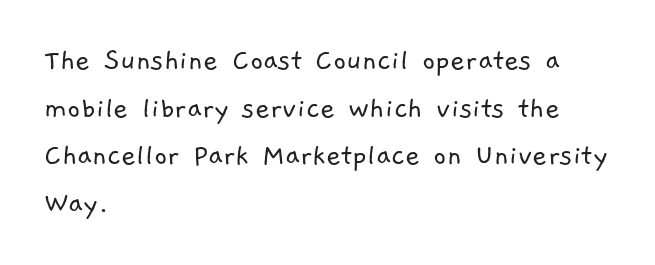
{"serif": "no", "bold": "no", "weight": "light", "width": "normal", "stroke_contrast": "low", "x_height": "medium", "monospaced": "no", "underline": "no", "align": "left", "line_spacing": "normal", "line_spacing_ratio": 1.49, "letter_spacing": "normal", "letter_spacing_em": 0.0, "glyph_px": 32}
